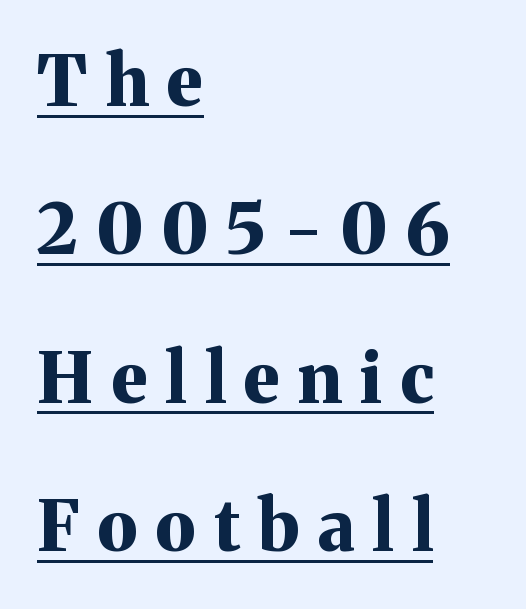
Loosely led — the rows are spread out. The rendered words wear a rule along their underside. These lines are rendered in a variable-pitch font. Teacher's note: observe the even left margin — that is flush-left alignment. Compared with an ordinary text face, these strokes are far heavier — a full bold.
